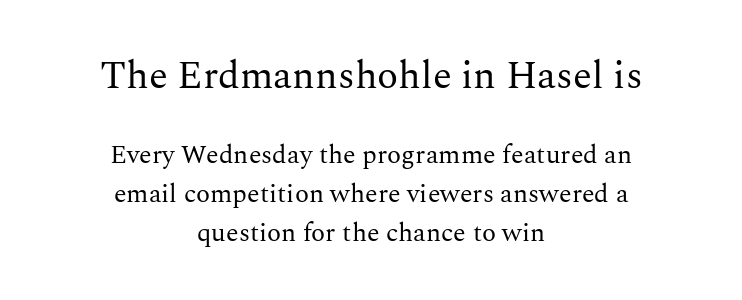
The image shows 39 px regular-weight serif type, upright; set centered, normal line spacing (1.49x), normal letter spacing, not underlined; the first (top) block is 1.5x larger; medium stroke contrast and a medium x-height.
